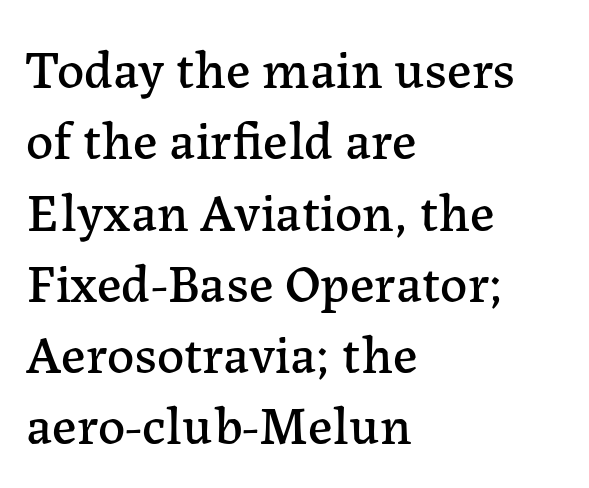
The image shows 54 px serif type, upright; set left-aligned, normal line spacing (1.32x), normal letter spacing, not underlined; low stroke contrast and a medium x-height.
